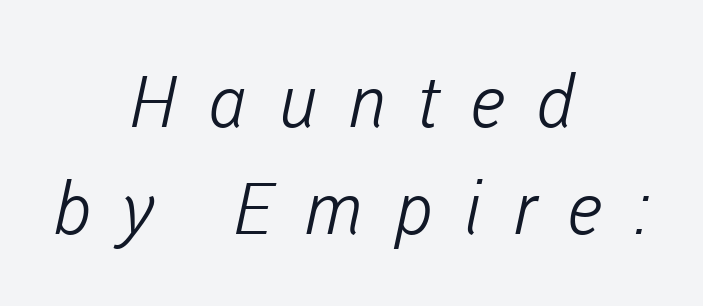
Q: Is the text bold? A: No.
Q: Is the typeface a serif or a sans-serif typeface? A: Sans-serif.
Q: Is the text underlined? A: No.
Q: How is the paragraph aligned? A: Centered.
Q: Is the spacing between letters normal or unusually wide? A: Unusually wide.
Q: Is the spacing between lines tight, normal or loose? A: Normal.
Q: Width (condensed, normal, or wide)? A: Normal.
Q: Stroke contrast? A: Low.
Q: x-height? A: Medium.
Q: Monospaced? A: No.
